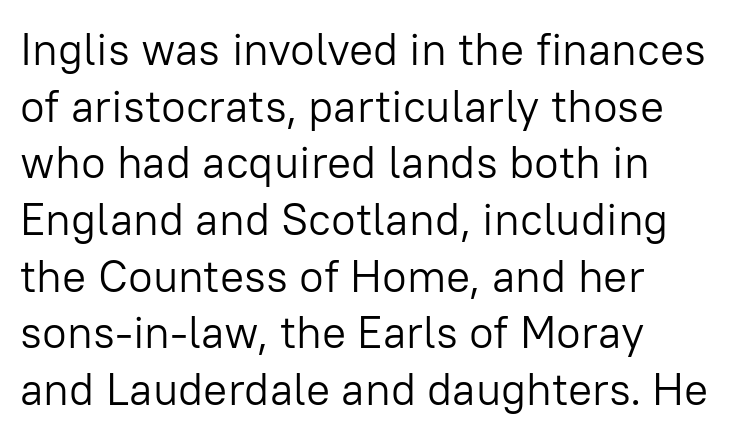
Q: Is the text bold? A: No.
Q: Is the text italic (slanted)? A: No, it is upright.
Q: Is the typeface a serif or a sans-serif typeface? A: Sans-serif.
Q: Is the text underlined? A: No.
Q: How is the paragraph aligned? A: Left-aligned.
Q: Is the spacing between letters normal or unusually wide? A: Normal.
Q: Is the spacing between lines tight, normal or loose? A: Normal.
Q: Width (condensed, normal, or wide)? A: Normal.
Q: Stroke contrast? A: Low.
Q: x-height? A: Medium.
Q: Monospaced? A: No.
